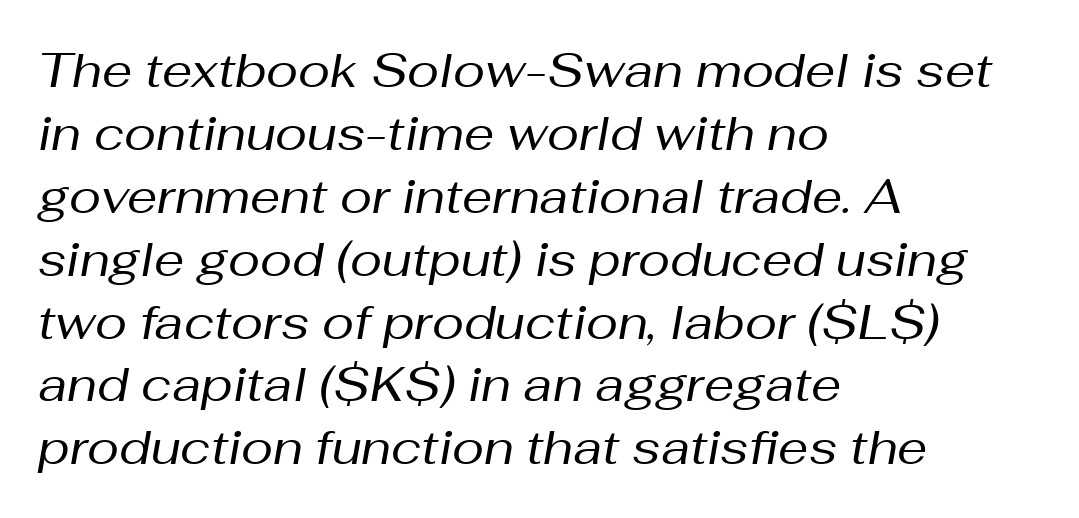
{"italic": "yes", "lean": "right", "slant_degrees": 10, "bold": "no", "weight": "regular", "width": "normal", "stroke_contrast": "medium", "x_height": "medium", "monospaced": "no", "underline": "no", "align": "left", "line_spacing": "normal", "line_spacing_ratio": 1.31, "letter_spacing": "normal", "letter_spacing_em": 0.0, "glyph_px": 48}
